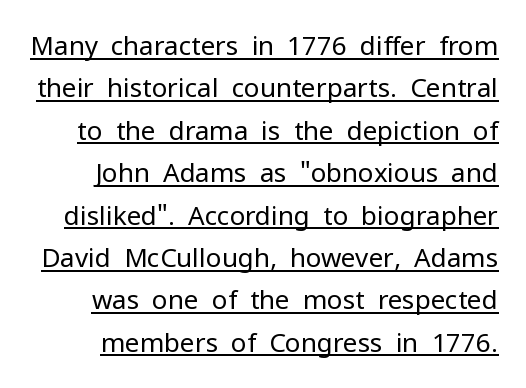
The image shows 26 px text type, upright; set normal line spacing (1.63x), normal letter spacing, underlined.
